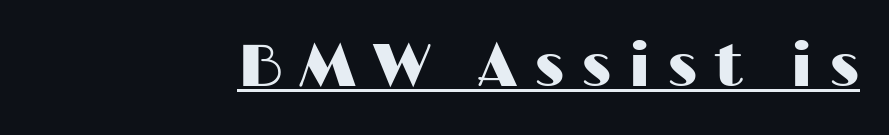
{"serif": "no", "italic": "no", "width": "wide", "stroke_contrast": "high", "x_height": "medium", "monospaced": "no", "underline": "yes", "align": "right", "letter_spacing": "wide", "letter_spacing_em": 0.27, "glyph_px": 61}
